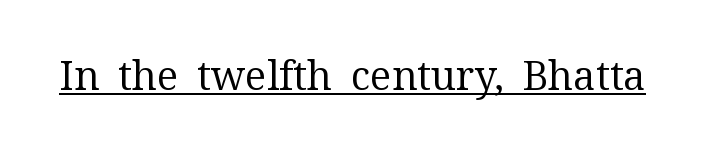
Vertical stems look standard width or narrower in stroke. Honestly, the underline is the first thing you notice here. You could not count columns in this text — the font is proportionally spaced. Ordinary non-slanted type is in use. These lines keep a tight, regular rhythm from letter to letter. To sum up the face: it has serifs.
